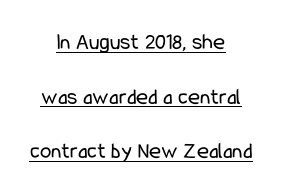
{"italic": "no", "bold": "no", "underline": "yes", "align": "center", "line_spacing": "loose", "line_spacing_ratio": 2.38, "letter_spacing": "normal", "letter_spacing_em": 0.0, "glyph_px": 23}
